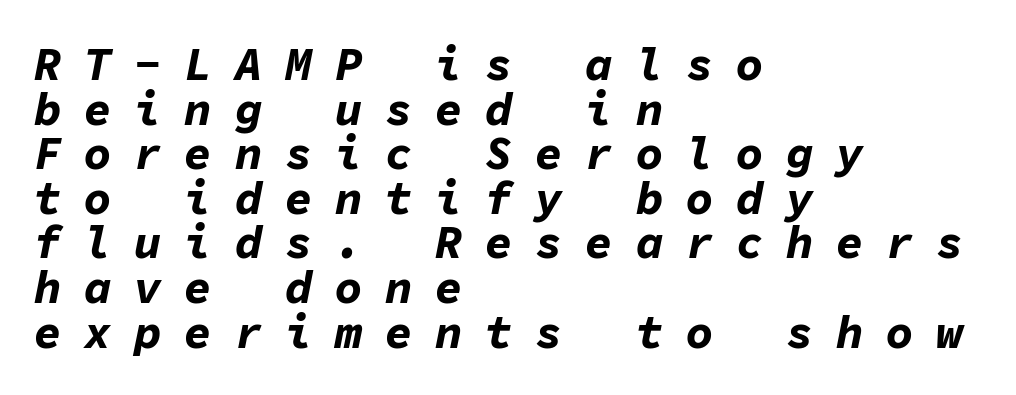
{"italic": "yes", "lean": "right", "slant_degrees": 11, "bold": "yes", "weight": "bold", "width": "normal", "stroke_contrast": "low", "x_height": "medium", "monospaced": "yes", "underline": "no", "align": "left", "line_spacing": "tight", "line_spacing_ratio": 0.97, "letter_spacing": "wide", "letter_spacing_em": 0.49, "glyph_px": 46}
